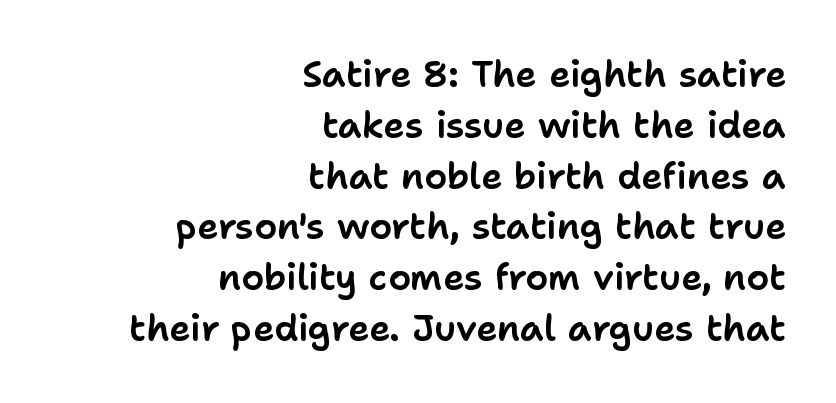
Q: Is the text italic (slanted)? A: No, it is upright.
Q: Is the typeface a serif or a sans-serif typeface? A: Sans-serif.
Q: Is the text underlined? A: No.
Q: How is the paragraph aligned? A: Right-aligned.
Q: Is the spacing between letters normal or unusually wide? A: Normal.
Q: Is the spacing between lines tight, normal or loose? A: Normal.
Q: Width (condensed, normal, or wide)? A: Normal.
Q: Stroke contrast? A: Low.
Q: x-height? A: Medium.
Q: Monospaced? A: No.
